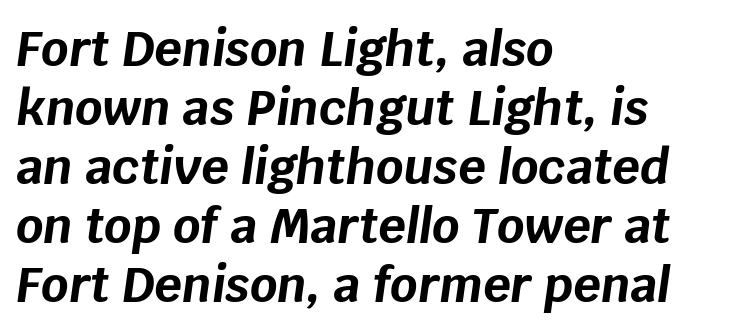
The image shows 48 px bold type, italic (leaning right); set left-aligned, line spacing 1.23x, normal letter spacing, not underlined; low stroke contrast and a large x-height.
